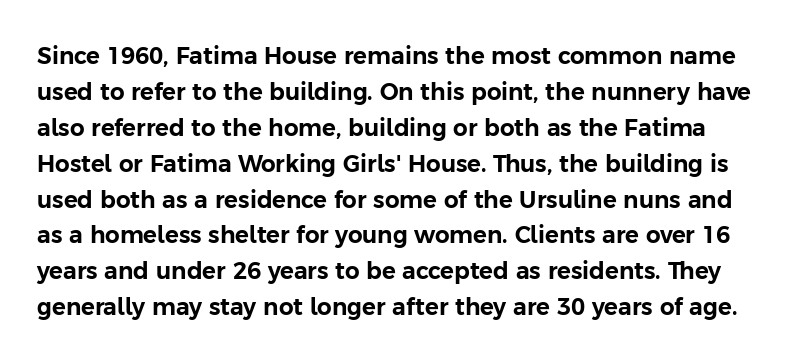
{"italic": "no", "underline": "no", "line_spacing": "normal", "line_spacing_ratio": 1.56, "letter_spacing": "normal", "letter_spacing_em": 0.0, "glyph_px": 23}
